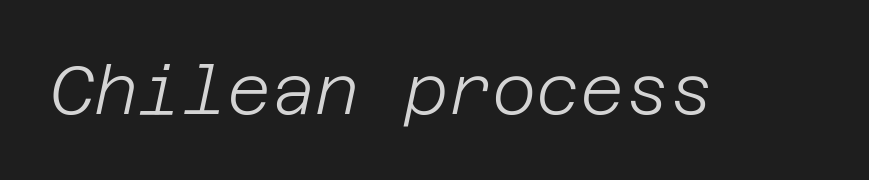
The weight tops out at a normal text grade. Beneath every word, the page is bare. Standard letterfit; no display-style spreading of the glyphs. It's the slanting kind of type.
